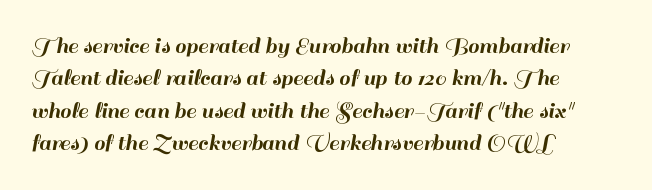
Is there much room between lines? A standard amount, neither cramped nor airy. The passage shown is not underscored anywhere. Visually the block forms a straight wall on the left and a jagged coastline on the right. This rendering leaves character spacing at its baseline value.
